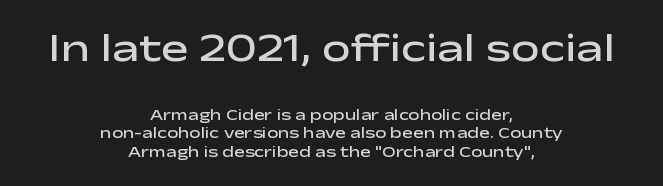
Q: Is the text bold? A: Semi-bold.
Q: Is the text italic (slanted)? A: No, it is upright.
Q: Is the typeface a serif or a sans-serif typeface? A: Sans-serif.
Q: Is the text underlined? A: No.
Q: How is the paragraph aligned? A: Centered.
Q: Is the spacing between letters normal or unusually wide? A: Normal.
Q: Which block of text is set in a larger size, the first (top) or the second (bottom)? A: The first (top) one.
Q: Width (condensed, normal, or wide)? A: Wide.
Q: Stroke contrast? A: Low.
Q: x-height? A: Medium.
Q: Monospaced? A: No.
